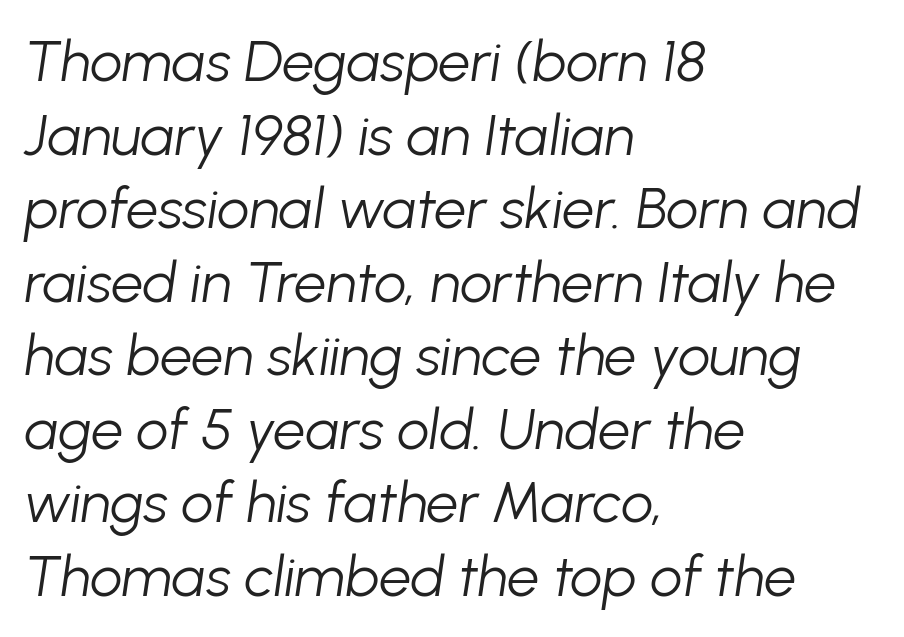
The tracking reads as untouched default to a designer's eye. Think standard paragraph weight, or any step lighter than that. Would a proofreader flag this as italicized? Yes. Typeset ragged right — the left edge is the straight one. Descenders are the only things crossing below the line.
